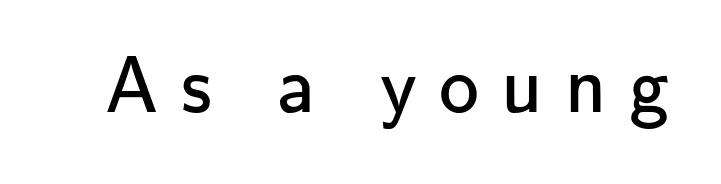
Q: Is the text bold? A: No.
Q: Is the text italic (slanted)? A: No, it is upright.
Q: Is the typeface a serif or a sans-serif typeface? A: Sans-serif.
Q: Is the text underlined? A: No.
Q: Is the spacing between letters normal or unusually wide? A: Unusually wide.
Q: Width (condensed, normal, or wide)? A: Normal.
Q: Stroke contrast? A: Low.
Q: x-height? A: Small.
Q: Monospaced? A: No.
